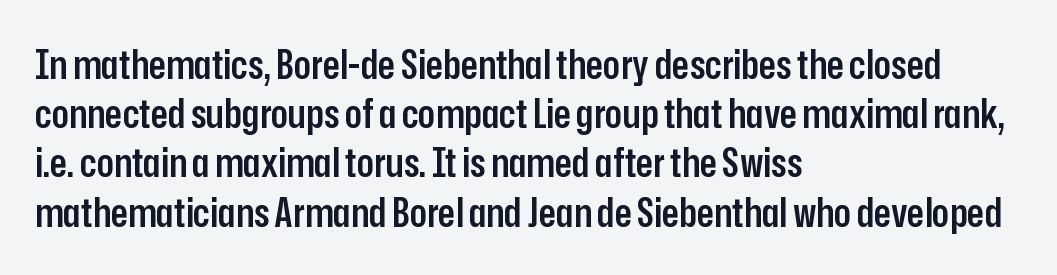
Style check: upright. Short and long lines alike share a common starting point at left. No word sits above an underline. Are there feet on the stems? There aren't — it's a sans.
